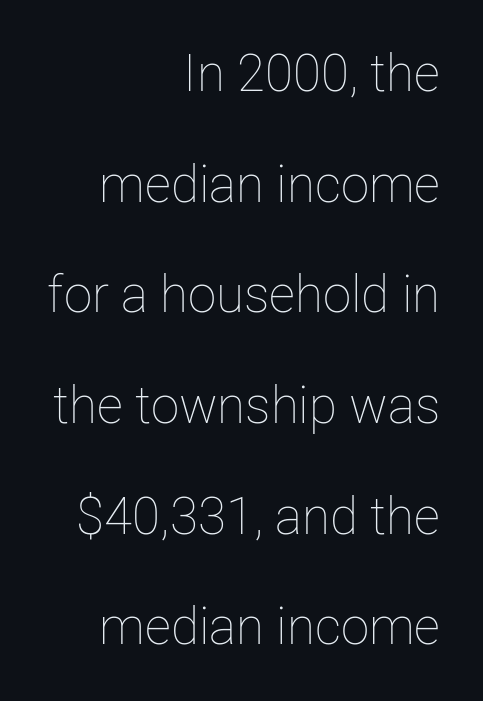
{"italic": "no", "bold": "no", "weight": "thin", "width": "normal", "stroke_contrast": "low", "x_height": "medium", "monospaced": "no", "underline": "no", "align": "right", "line_spacing": "loose", "line_spacing_ratio": 2.17, "letter_spacing": "normal", "letter_spacing_em": 0.0, "glyph_px": 51}
